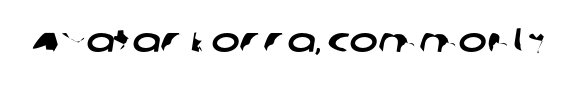
{"serif": "no", "width": "wide", "stroke_contrast": "low", "x_height": "large", "monospaced": "no", "underline": "no", "letter_spacing": "normal", "letter_spacing_em": 0.0, "glyph_px": 34}
